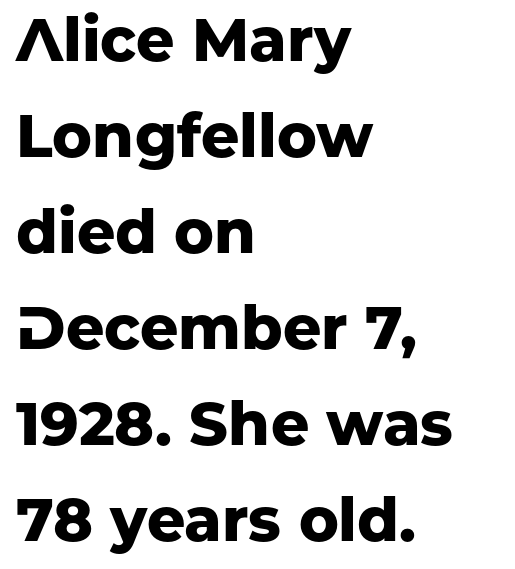
Stroke thickness is high; the sample reads as a true bold. Line beginnings align vertically; line endings do not. It's the straight-up-and-down kind of type. Look at the tracking — it's just the regular setting, nothing added. One glance says typical: line gaps are just what's usual.
